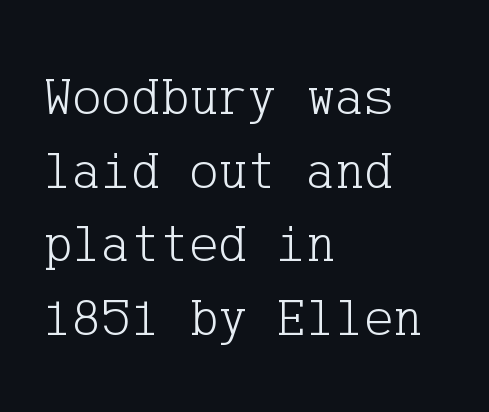
Does the copy run flush right? No — it runs flush left. Serifs: yes, visible at the terminals of the letterforms. Stems here are at most as thick as an everyday book face. Any mark beneath the type? The region is blank. A typesetter would call this leading conventional body-copy spacing.
